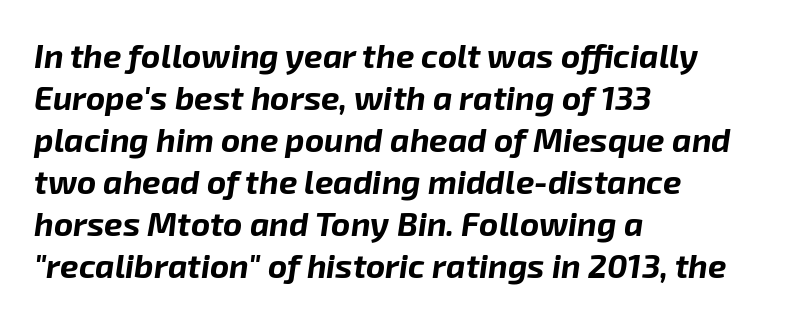
{"italic": "yes", "lean": "right", "slant_degrees": 8, "bold": "yes", "weight": "bold", "width": "normal", "stroke_contrast": "low", "x_height": "medium", "monospaced": "no", "underline": "no", "align": "left", "line_spacing": "normal", "line_spacing_ratio": 1.27, "letter_spacing": "normal", "letter_spacing_em": 0.0, "glyph_px": 33}
